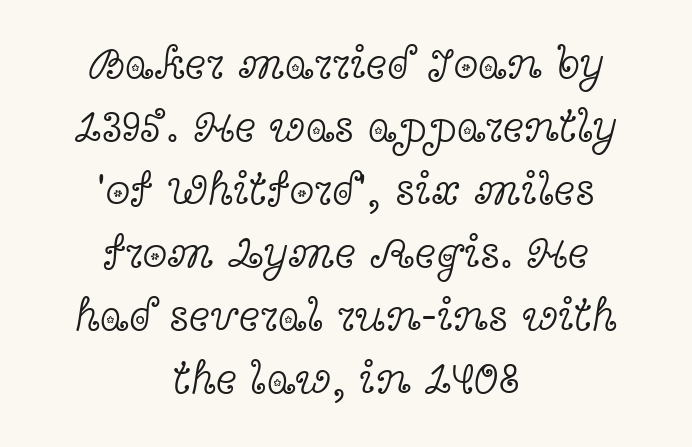
The rag falls on both sides of this text block equally. Nothing heavy about these letters — not bold at all. The face used here is proportionally spaced, like ordinary book or web type. Nobody drew a line under any word here.
